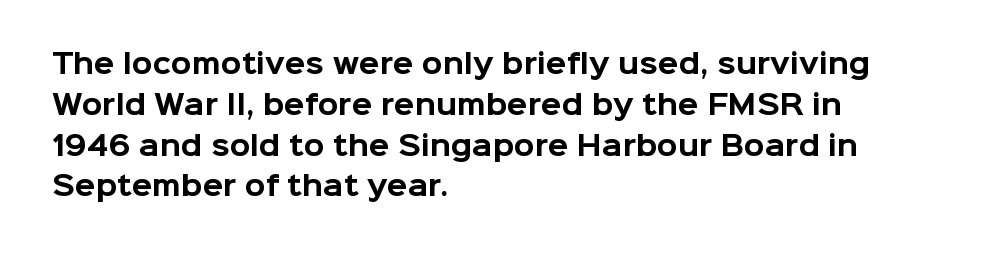
{"italic": "no", "bold": "yes", "underline": "no", "align": "left", "line_spacing": "normal", "line_spacing_ratio": 1.51, "letter_spacing": "normal", "letter_spacing_em": 0.0, "glyph_px": 27}
